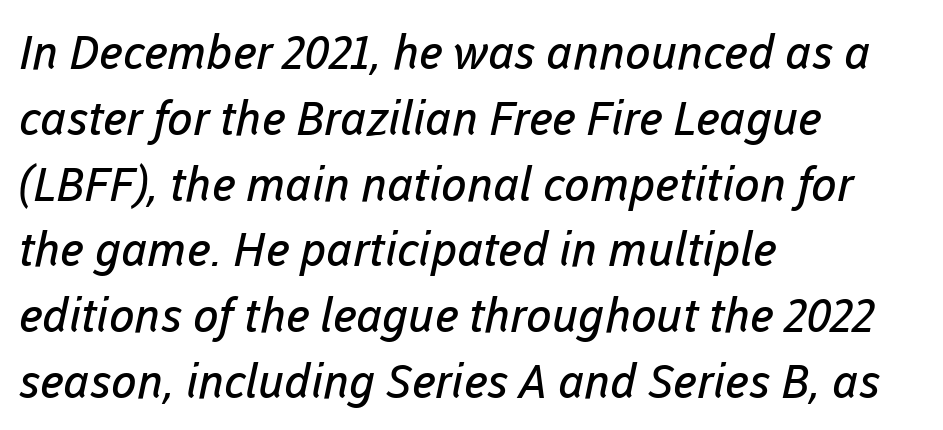
The letters look calm and open, with moderate or lighter stems. Words appear dense and cohesive because spacing is normal. Do the characters align in a grid? No, the font is proportional. Caption: multi-line text, flush left, ragged right. Serifs: no, the terminals of the letterforms are clean. Leading: standard.
